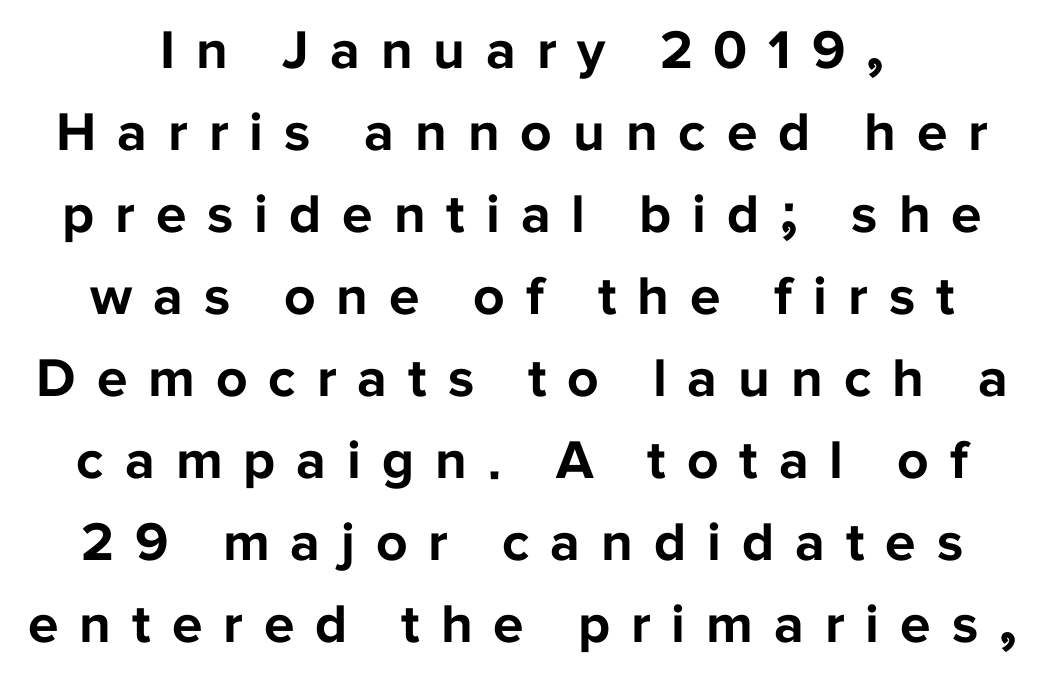
The image shows 55 px bold sans-serif type, upright; set normal line spacing (1.49x), unusually wide letter spacing (+0.38 em), not underlined; low stroke contrast and a medium x-height.
